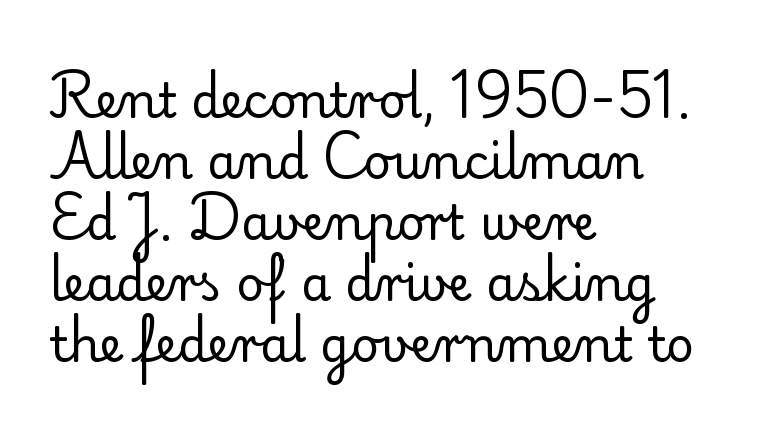
The image shows 48 px regular-weight serif type, upright; set left-aligned, normal line spacing (1.27x), normal letter spacing, not underlined; low stroke contrast and a small x-height.
